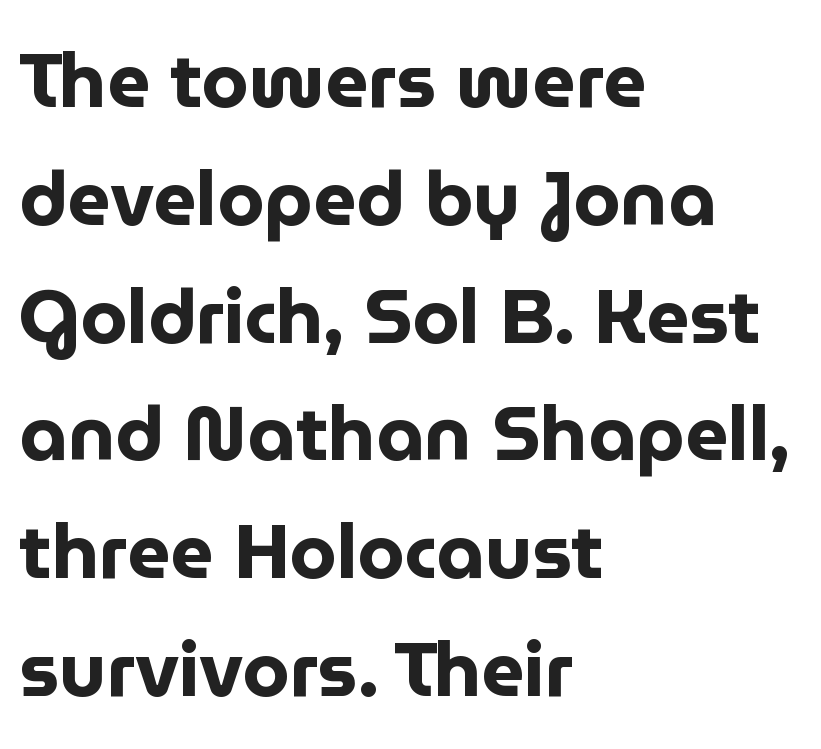
Tracking here is standard; glyphs follow each other at the usual distance. Ordinary non-slanted type is in use. Is this a fixed-width face? No — the glyphs have proportional, varying widths. Check under the words: just untouched page. Typeset ragged right — the left edge is the straight one. Students, this is bold: see how much ink each stroke carries.
